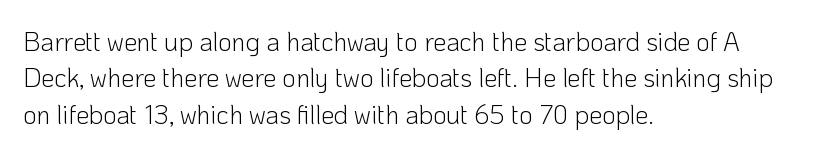
The image shows 26 px text type, upright; set left-aligned, normal line spacing (1.4x), normal letter spacing, not underlined.
